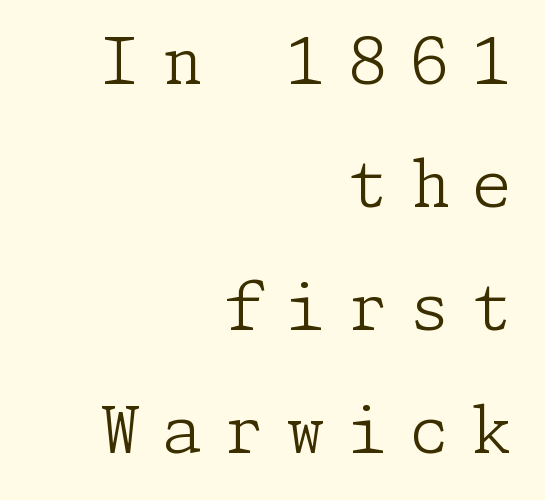
The image shows 64 px light serif type, upright; set right-aligned, loose line spacing (1.92x), unusually wide letter spacing (+0.35 em), not underlined; low stroke contrast and a medium x-height.
